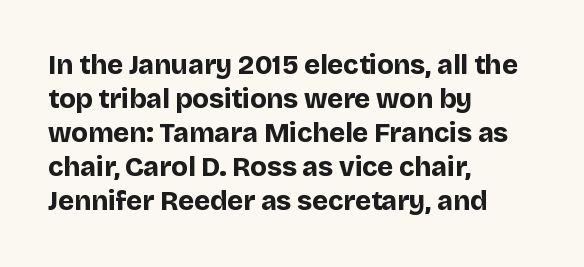
Does the weight exceed regular? Yes, all the way to bold. Short note: letters normally spaced. The space beneath each line is pristine and unruled. The typesetter chose a ragged-right arrangement here. Posture: vertical. The passage shown stacks its lines at a standard gap.
